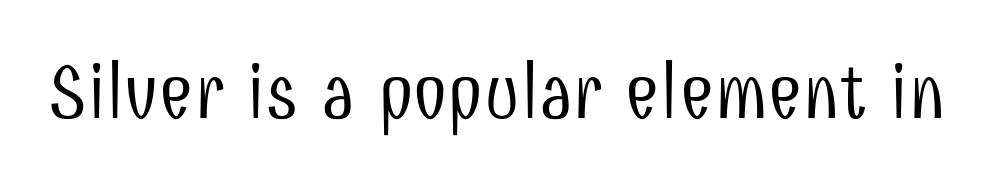
Decoration check: the copy has no underline. The lettering stays uniformly vertical, giving the passage a roman look. Spacing verdict: proportional, widths tailored to each character. The tracking reads as untouched default to a designer's eye.
